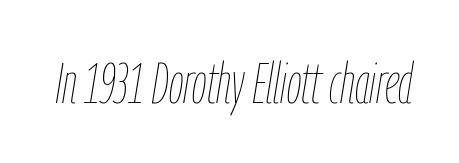
The image shows 58 px thin, condensed type, italic (leaning right); set normal letter spacing, not underlined; low stroke contrast and a medium x-height.
